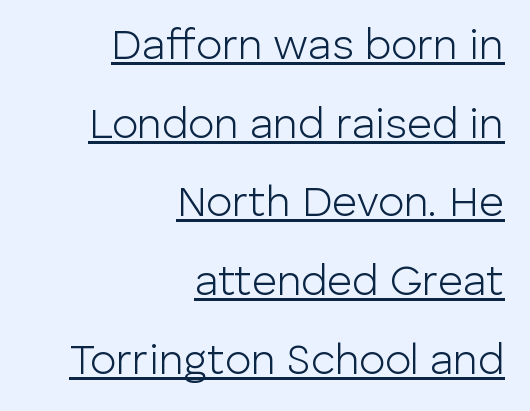
{"serif": "no", "italic": "no", "bold": "no", "weight": "light", "width": "normal", "stroke_contrast": "low", "x_height": "medium", "monospaced": "no", "underline": "yes", "align": "right", "line_spacing_ratio": 1.83, "letter_spacing": "normal", "letter_spacing_em": 0.0, "glyph_px": 43}
